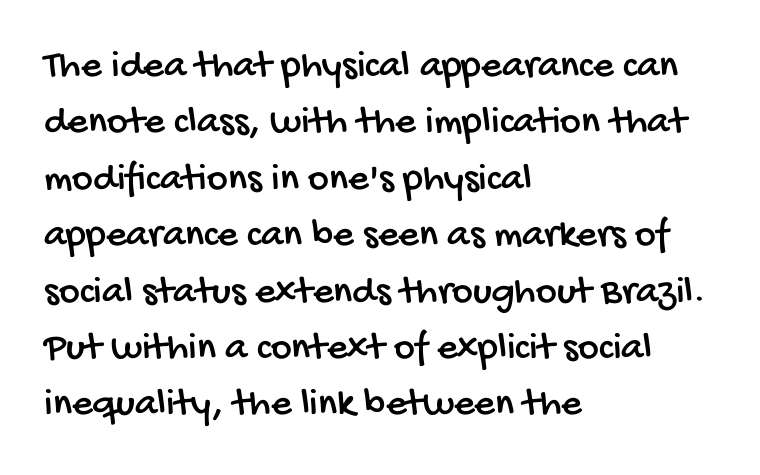
The image shows 40 px condensed sans-serif type; set left-aligned, normal line spacing (1.41x), normal letter spacing, not underlined; low stroke contrast and a large x-height.
